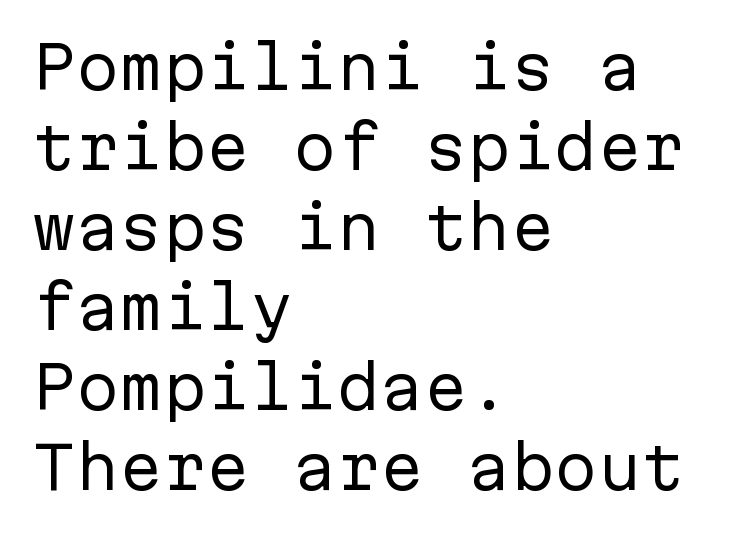
{"serif": "no", "italic": "no", "bold": "no", "weight": "regular", "width": "normal", "stroke_contrast": "low", "x_height": "medium", "monospaced": "yes", "underline": "no", "align": "left", "line_spacing": "normal", "line_spacing_ratio": 1.38, "letter_spacing": "normal", "letter_spacing_em": 0.0, "glyph_px": 58}
